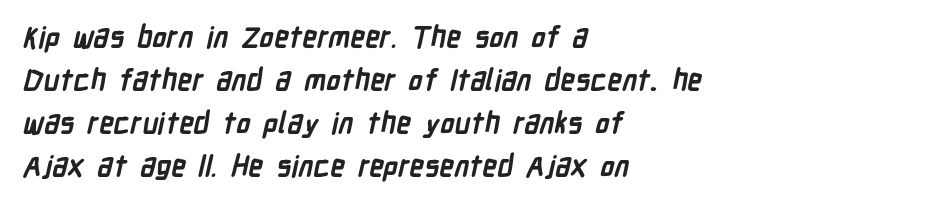
Underline: absent. Is this a sans? Yes — the strokes have no serifs. These words are printed bold, with thick strokes throughout. Successive baselines arrive at the customary interval. This sample has the flowing, uneven cadence of proportional lettering.
